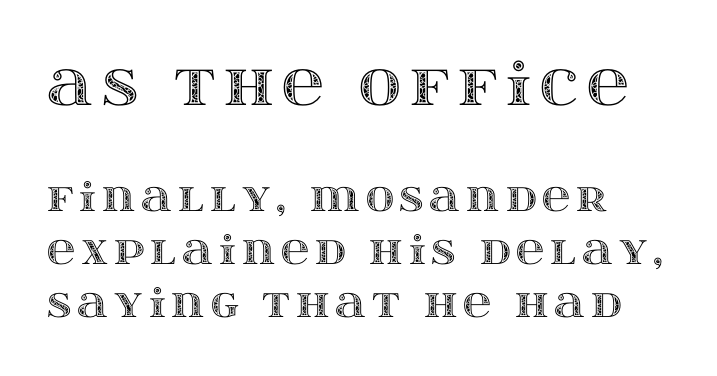
The image shows 58 px wide type, upright; set left-aligned, normal line spacing (1.36x), not underlined; the first (top) block is 1.49x larger; a large x-height.
